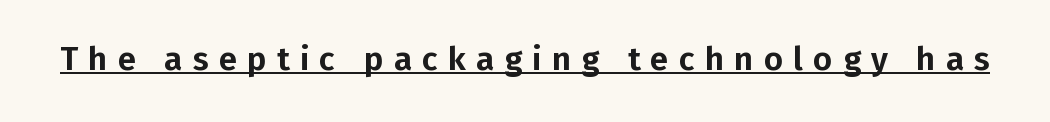
Q: Is the text italic (slanted)? A: No, it is upright.
Q: Is the typeface a serif or a sans-serif typeface? A: Sans-serif.
Q: Is the text underlined? A: Yes.
Q: Is the spacing between letters normal or unusually wide? A: Unusually wide.
Q: Width (condensed, normal, or wide)? A: Normal.
Q: Stroke contrast? A: Low.
Q: x-height? A: Medium.
Q: Monospaced? A: No.
